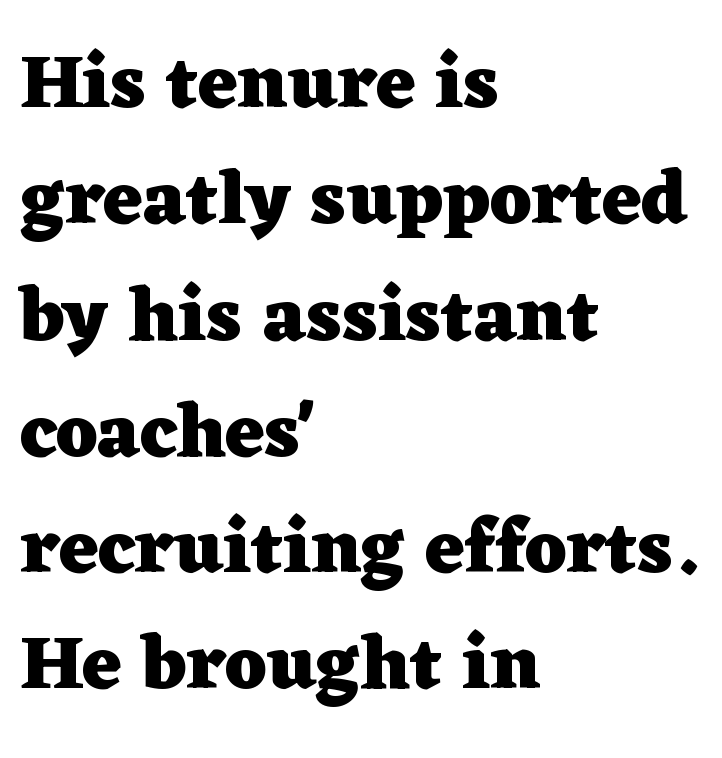
Where is the straight margin? On the left. The vertical gap from one line to the next is medium. The glyphs in this specimen are seriffed. Glance below the letters and you will spot only blank space. On the weight axis this lands at bold, roughly 700.
